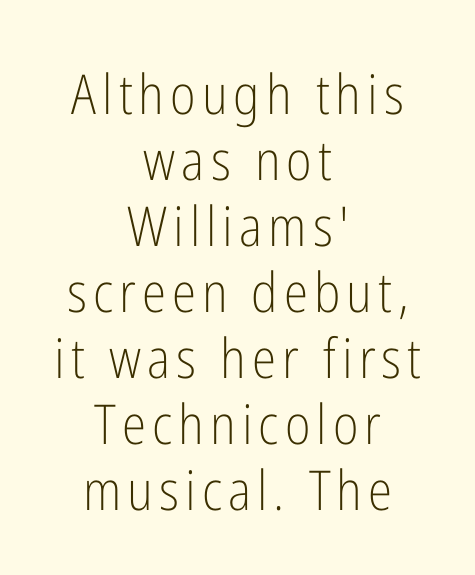
Q: Is the text bold? A: No.
Q: Is the text italic (slanted)? A: No, it is upright.
Q: Is the typeface a serif or a sans-serif typeface? A: Sans-serif.
Q: Is the text underlined? A: No.
Q: How is the paragraph aligned? A: Centered.
Q: Width (condensed, normal, or wide)? A: Condensed.
Q: Stroke contrast? A: Low.
Q: x-height? A: Medium.
Q: Monospaced? A: No.
